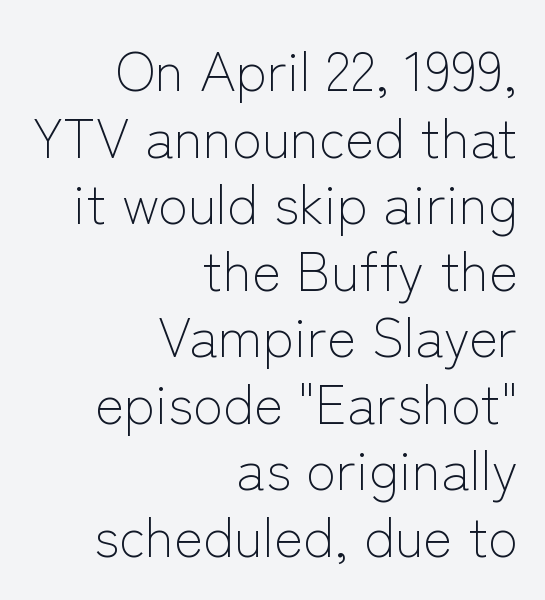
Has an underline been added? It has not. Each word holds together tightly as a unit, with standard inter-letter gaps. The face used here is a sans, in the tradition of grotesques and geometrics. Letters have the restrained weight of plain body copy at most. The lettering holds an erect, upright posture throughout. Is the block centered? No — it sits flush against the right margin.
